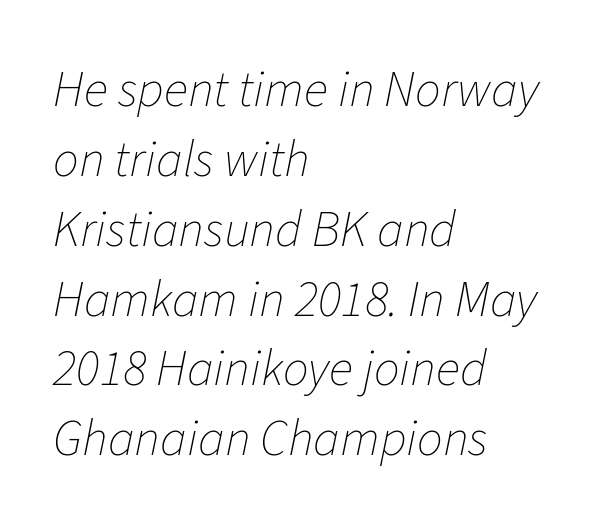
The passage shown is typed in a proportional face where columns would drift. Caption: standard tracking, unaltered. Clear beneath every line of the passage. Would a proofreader flag this as italicized? Yes.
